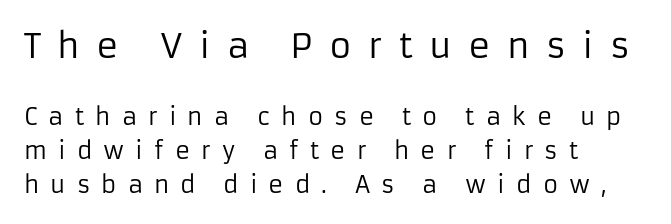
Q: Is the text bold? A: No.
Q: Is the text italic (slanted)? A: No, it is upright.
Q: Is the typeface a serif or a sans-serif typeface? A: Sans-serif.
Q: Is the text underlined? A: No.
Q: How is the paragraph aligned? A: Left-aligned.
Q: Is the spacing between letters normal or unusually wide? A: Unusually wide.
Q: Is the spacing between lines tight, normal or loose? A: Normal.
Q: Which block of text is set in a larger size, the first (top) or the second (bottom)? A: The first (top) one.
Q: Width (condensed, normal, or wide)? A: Normal.
Q: Stroke contrast? A: Low.
Q: x-height? A: Medium.
Q: Monospaced? A: No.
